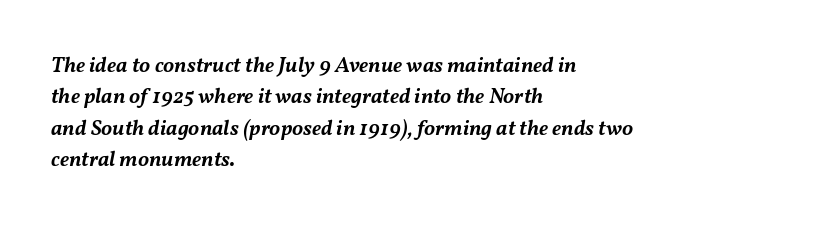
Q: Is the text bold? A: Semi-bold.
Q: Is the text italic (slanted)? A: Yes, it leans right by about 11 degrees.
Q: Is the text underlined? A: No.
Q: How is the paragraph aligned? A: Left-aligned.
Q: Is the spacing between letters normal or unusually wide? A: Normal.
Q: Is the spacing between lines tight, normal or loose? A: Normal.
